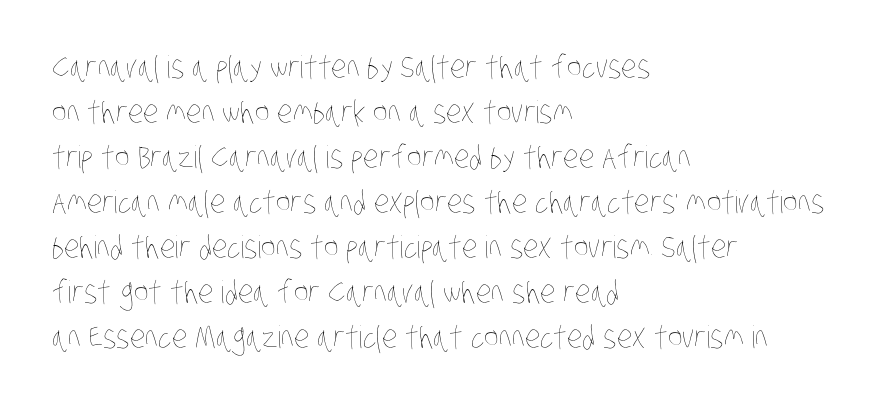
The image shows 31 px thin, condensed type; set left-aligned, normal line spacing (1.45x), normal letter spacing, not underlined; low stroke contrast and a large x-height.
